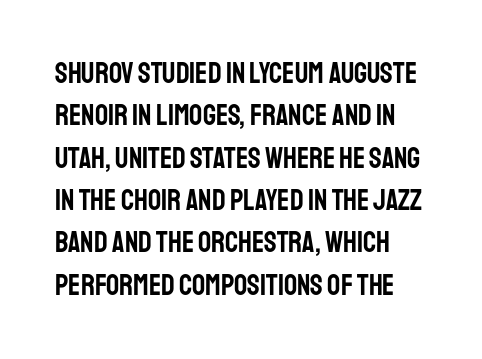
Every character sits straight up, as roman type does. Honestly, the letter spacing is just normal — you wouldn't notice it. How would I describe the line gaps? Plain and ordinary. The passage shown is not underscored anywhere.
